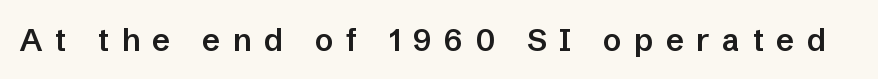
{"serif": "no", "italic": "no", "bold": "semi", "weight": "semibold", "width": "normal", "stroke_contrast": "low", "x_height": "medium", "monospaced": "no", "underline": "no", "letter_spacing": "wide", "letter_spacing_em": 0.4, "glyph_px": 31}
